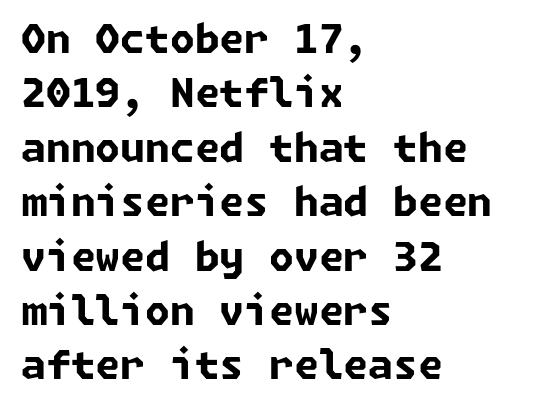
The image shows 40 px bold sans-serif type; set left-aligned, normal line spacing (1.36x), normal letter spacing, not underlined; low stroke contrast and a medium x-height.
